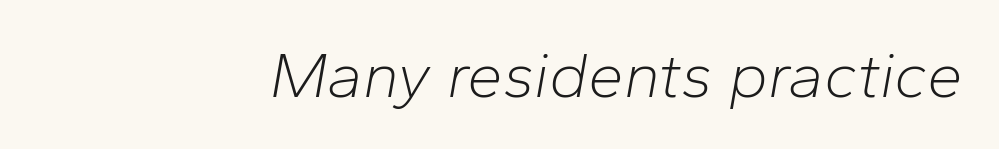
Q: Is the text bold? A: No.
Q: Is the text italic (slanted)? A: Yes, it leans right by about 10 degrees.
Q: Is the text underlined? A: No.
Q: How is the paragraph aligned? A: Right-aligned.
Q: Is the spacing between letters normal or unusually wide? A: Normal.
Q: Width (condensed, normal, or wide)? A: Normal.
Q: Stroke contrast? A: Low.
Q: x-height? A: Medium.
Q: Monospaced? A: No.
